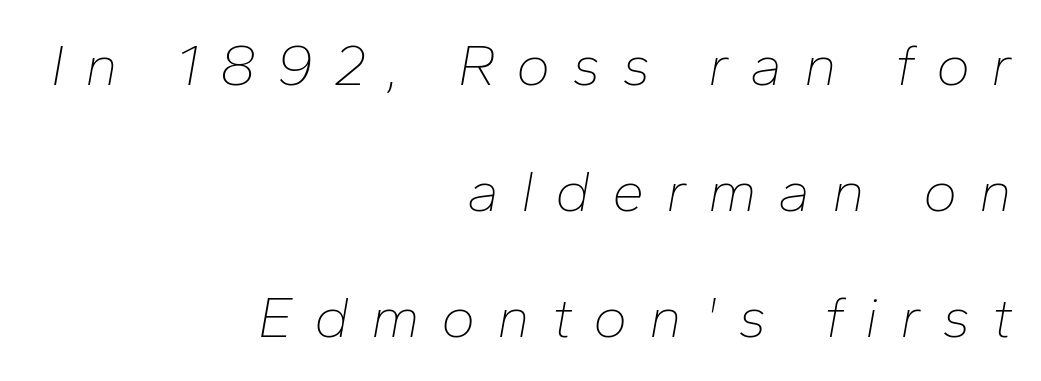
The image shows 58 px thin type, italic (leaning right); set right-aligned, loose line spacing (2.17x), unusually wide letter spacing (+0.37 em), not underlined; low stroke contrast and a medium x-height.
